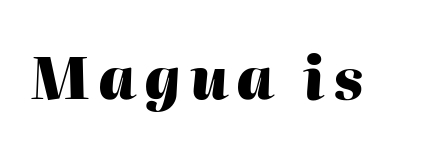
Q: Is the text bold? A: Yes.
Q: Is the text italic (slanted)? A: Yes, it leans right by about 2 degrees.
Q: Is the text underlined? A: No.
Q: Width (condensed, normal, or wide)? A: Normal.
Q: Stroke contrast? A: High.
Q: x-height? A: Medium.
Q: Monospaced? A: No.
